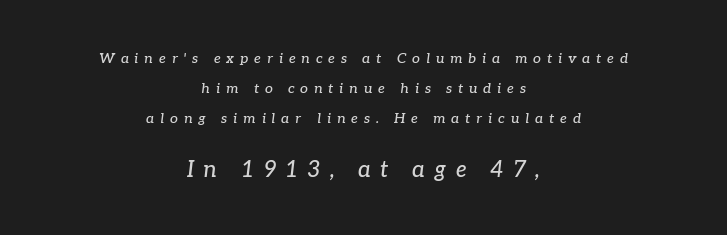
{"italic": "yes", "lean": "right", "slant_degrees": 7, "underline": "no", "align": "center", "line_spacing": "loose", "line_spacing_ratio": 2.13, "letter_spacing": "wide", "letter_spacing_em": 0.42, "larger_block": "second", "size_ratio": 1.57, "glyph_px": 22}
